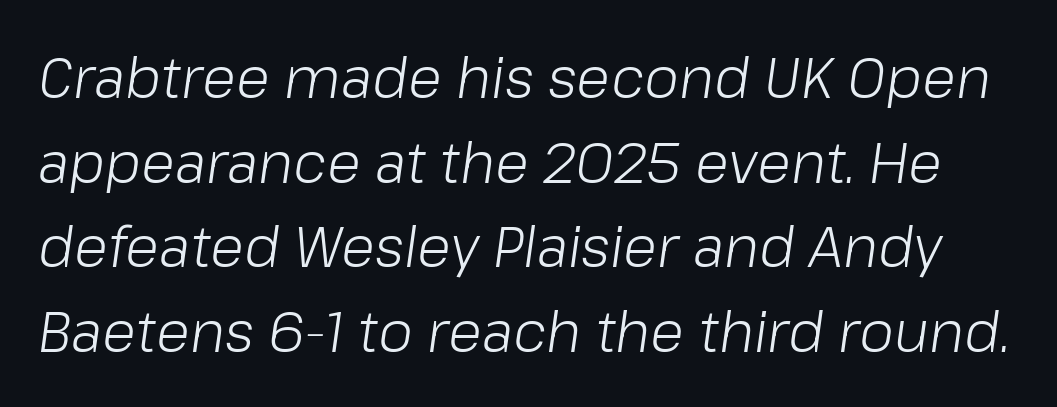
Q: Is the text bold? A: No.
Q: Is the text italic (slanted)? A: Yes, it leans right by about 8 degrees.
Q: Is the text underlined? A: No.
Q: Is the spacing between letters normal or unusually wide? A: Normal.
Q: Is the spacing between lines tight, normal or loose? A: Normal.
Q: Width (condensed, normal, or wide)? A: Normal.
Q: Stroke contrast? A: Low.
Q: x-height? A: Medium.
Q: Monospaced? A: No.
